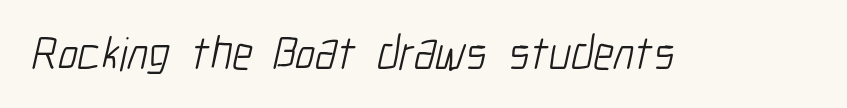
Spacing verdict: proportional, widths tailored to each character. Stems here are at most as thick as an everyday book face. A typesetter would label this face a sans. The tracking reads as untouched default to a designer's eye. The gap between lines stays unmarked.
